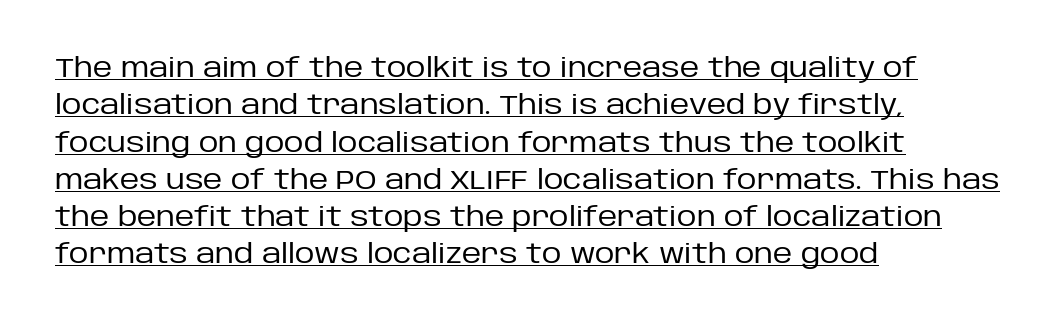
The image shows 27 px text type, upright; set left-aligned, normal line spacing (1.38x), normal letter spacing, underlined.
